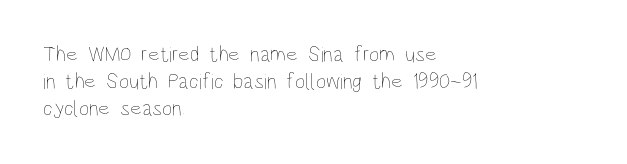
Beneath every word, the page is bare. The lettering holds an erect, upright posture throughout. Caption: face not bold, strokes unweighted. The gaps between neighbouring characters are ordinary and unremarkable.
